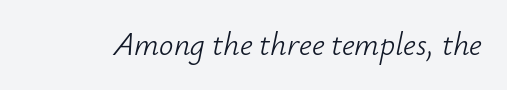
Observe the ordinary spacing: letters are neighbours, not strangers. When letters slant like this, we call the style italic. The letters advance in unequal steps, a hallmark of proportional type. The strip under each line holds only bare page. The characters are drawn with everyday or finer stroke widths.
